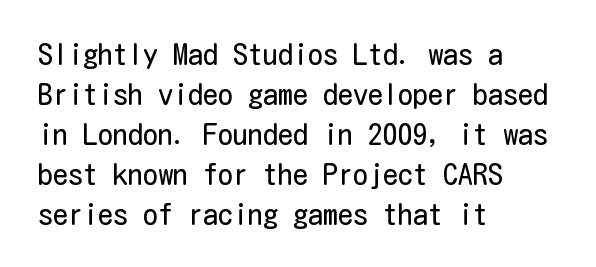
The block of text has a typical density, with ordinary space between rows. The letters sit at their default tracking, neither squeezed nor spread. The letters stand upright; this is a roman face. Summary of weight: not heavy and not bold. Visually the block forms a straight wall on the left and a jagged coastline on the right. What kind of face is this? One without serifs — a sans.
